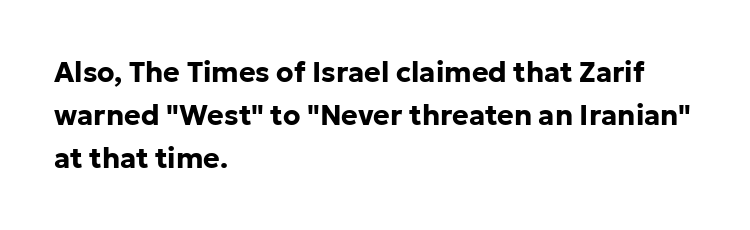
Q: Is the text bold? A: Yes.
Q: Is the text italic (slanted)? A: No, it is upright.
Q: Is the typeface a serif or a sans-serif typeface? A: Sans-serif.
Q: Is the text underlined? A: No.
Q: How is the paragraph aligned? A: Left-aligned.
Q: Is the spacing between letters normal or unusually wide? A: Normal.
Q: Is the spacing between lines tight, normal or loose? A: Normal.
Q: Width (condensed, normal, or wide)? A: Normal.
Q: Stroke contrast? A: Low.
Q: x-height? A: Medium.
Q: Monospaced? A: No.
